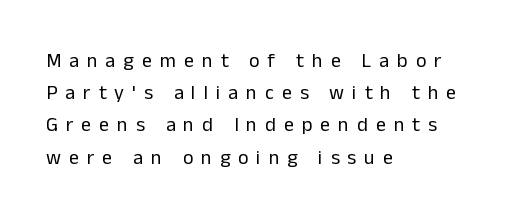
{"italic": "no", "bold": "no", "underline": "no", "align": "left", "line_spacing": "normal", "line_spacing_ratio": 1.61, "letter_spacing": "wide", "letter_spacing_em": 0.4, "glyph_px": 20}
